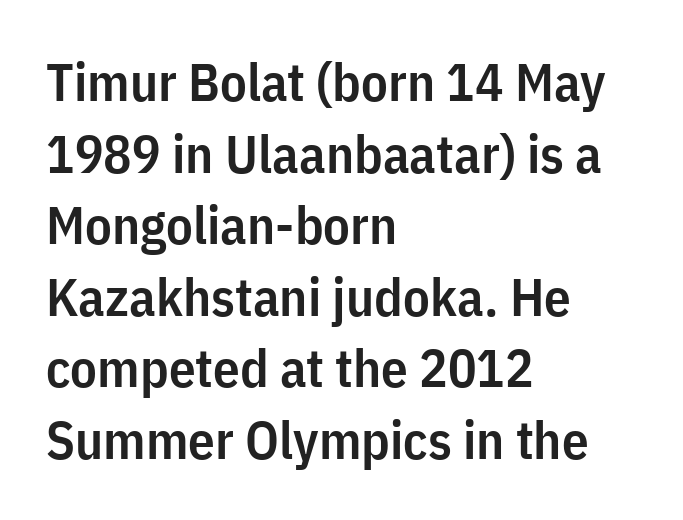
Q: Is the text bold? A: Semi-bold.
Q: Is the text italic (slanted)? A: No, it is upright.
Q: Is the typeface a serif or a sans-serif typeface? A: Sans-serif.
Q: Is the text underlined? A: No.
Q: How is the paragraph aligned? A: Left-aligned.
Q: Is the spacing between letters normal or unusually wide? A: Normal.
Q: Is the spacing between lines tight, normal or loose? A: Normal.
Q: Width (condensed, normal, or wide)? A: Condensed.
Q: Stroke contrast? A: Low.
Q: x-height? A: Medium.
Q: Monospaced? A: No.
